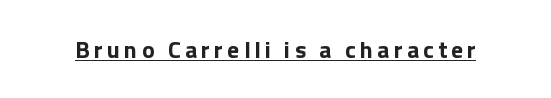
Q: Is the text bold? A: Yes.
Q: Is the text italic (slanted)? A: No, it is upright.
Q: Is the text underlined? A: Yes.
